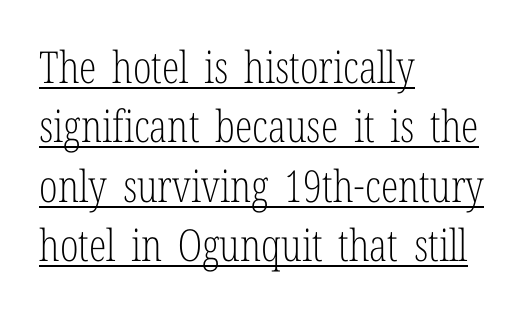
Is this a fixed-width face? No — the glyphs have proportional, varying widths. The typeface chosen for these lines features serifs. Emphasis is given by a line drawn under the lettering. The horizontal fit of the characters is conventional and even. This is not heavy type; no bold has been used.
